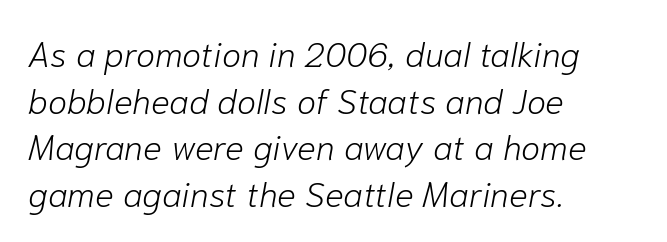
Q: Is the text bold? A: No.
Q: Is the text italic (slanted)? A: Yes, it leans right by about 10 degrees.
Q: Is the text underlined? A: No.
Q: How is the paragraph aligned? A: Left-aligned.
Q: Is the spacing between letters normal or unusually wide? A: Normal.
Q: Is the spacing between lines tight, normal or loose? A: Normal.
Q: Width (condensed, normal, or wide)? A: Normal.
Q: Stroke contrast? A: Low.
Q: x-height? A: Medium.
Q: Monospaced? A: No.
